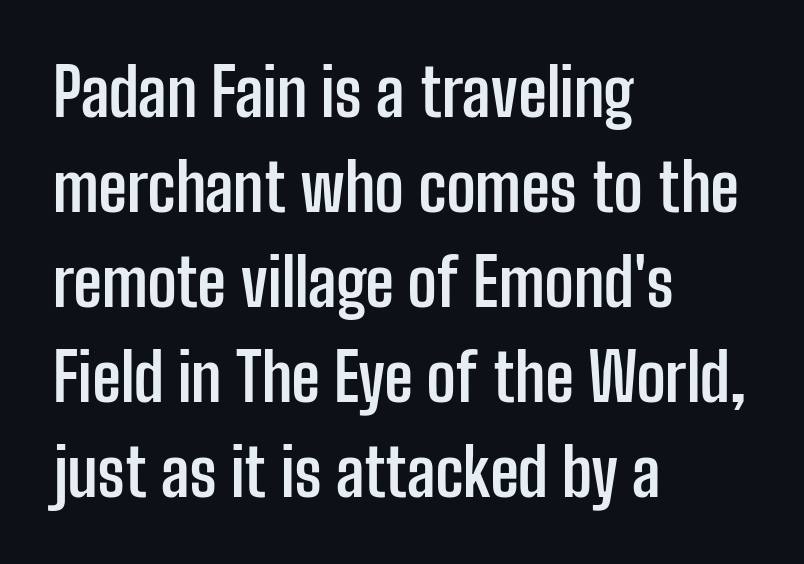
Q: Is the text bold? A: Yes.
Q: Is the text italic (slanted)? A: No, it is upright.
Q: Is the typeface a serif or a sans-serif typeface? A: Sans-serif.
Q: Is the text underlined? A: No.
Q: How is the paragraph aligned? A: Left-aligned.
Q: Is the spacing between letters normal or unusually wide? A: Normal.
Q: Is the spacing between lines tight, normal or loose? A: Normal.
Q: Width (condensed, normal, or wide)? A: Condensed.
Q: Stroke contrast? A: Low.
Q: x-height? A: Medium.
Q: Monospaced? A: No.
